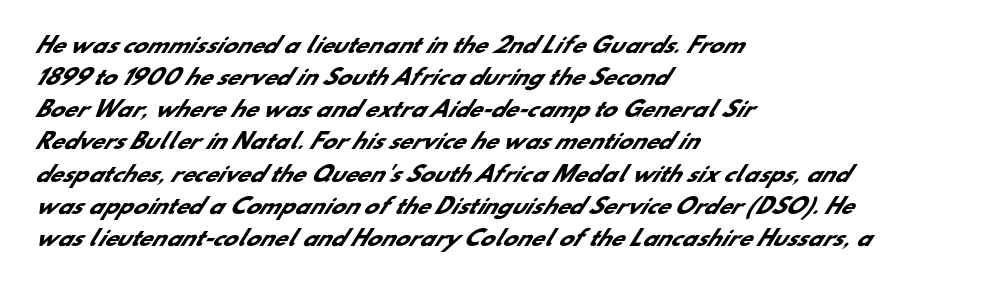
The string is rendered with underlining switched off. What stands out about the letter spacing? Nothing — it is the standard amount. I'd describe the lettering as bold — thick and assertive. What's the leading like? Ordinary, nothing unusual. This rendering uses left alignment, leaving the right contour irregular.
